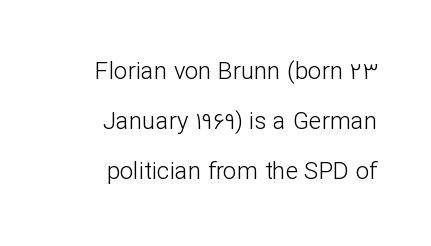
Q: Is the text bold? A: No.
Q: Is the text italic (slanted)? A: No, it is upright.
Q: Is the text underlined? A: No.
Q: How is the paragraph aligned? A: Right-aligned.
Q: Is the spacing between letters normal or unusually wide? A: Normal.
Q: Is the spacing between lines tight, normal or loose? A: Loose.
